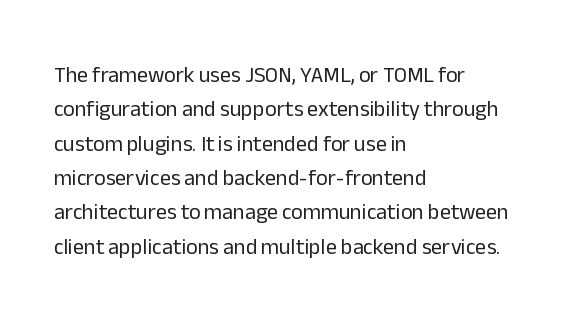
The image shows 22 px text type, upright; set left-aligned, normal line spacing (1.56x), normal letter spacing, not underlined.
